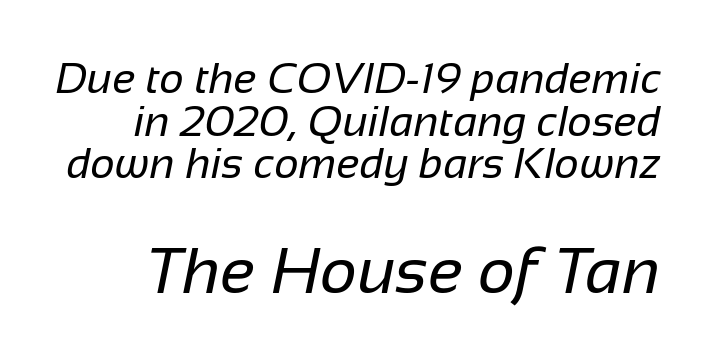
{"serif": "no", "bold": "no", "weight": "regular", "width": "normal", "stroke_contrast": "low", "x_height": "medium", "monospaced": "no", "underline": "no", "line_spacing": "tight", "line_spacing_ratio": 0.99, "letter_spacing": "normal", "letter_spacing_em": 0.0, "larger_block": "second", "size_ratio": 1.51, "glyph_px": 65}
